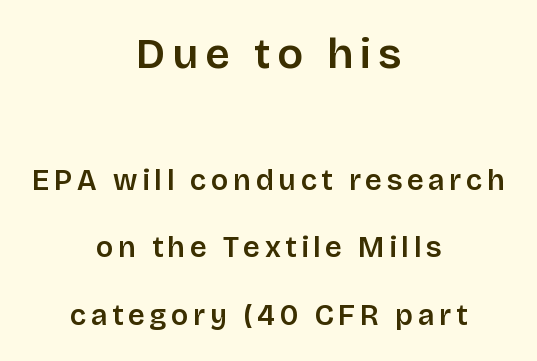
Words float on clear page, feet unadorned. The rag falls on both sides of this text block equally. Italic: no, the glyphs are upright roman. Block one is the big one; block two sits smaller underneath. Is this a sans? Yes — the strokes have no serifs. Leading is clearly above the norm, producing a sparse column.
